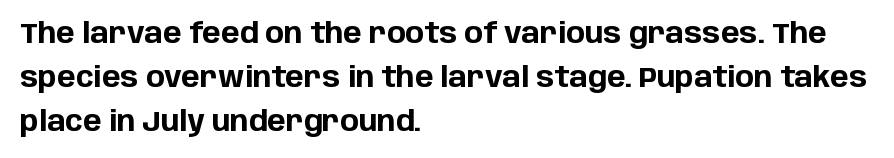
Q: Is the text bold? A: Yes.
Q: Is the text italic (slanted)? A: No, it is upright.
Q: Is the typeface a serif or a sans-serif typeface? A: Sans-serif.
Q: Is the text underlined? A: No.
Q: How is the paragraph aligned? A: Left-aligned.
Q: Is the spacing between letters normal or unusually wide? A: Normal.
Q: Is the spacing between lines tight, normal or loose? A: Normal.
Q: Width (condensed, normal, or wide)? A: Normal.
Q: Stroke contrast? A: Low.
Q: x-height? A: Large.
Q: Monospaced? A: No.
